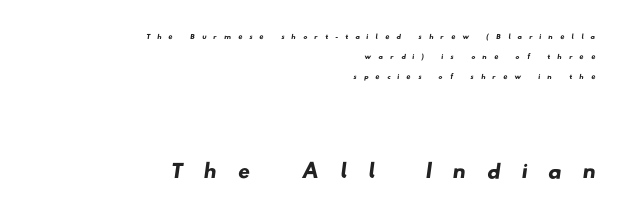
{"serif": "no", "width": "wide", "stroke_contrast": "low", "x_height": "small", "monospaced": "no", "underline": "no", "align": "right", "line_spacing": "tight", "line_spacing_ratio": 0.99, "letter_spacing": "wide", "letter_spacing_em": 0.35, "larger_block": "second", "size_ratio": 2.95, "glyph_px": 59}
